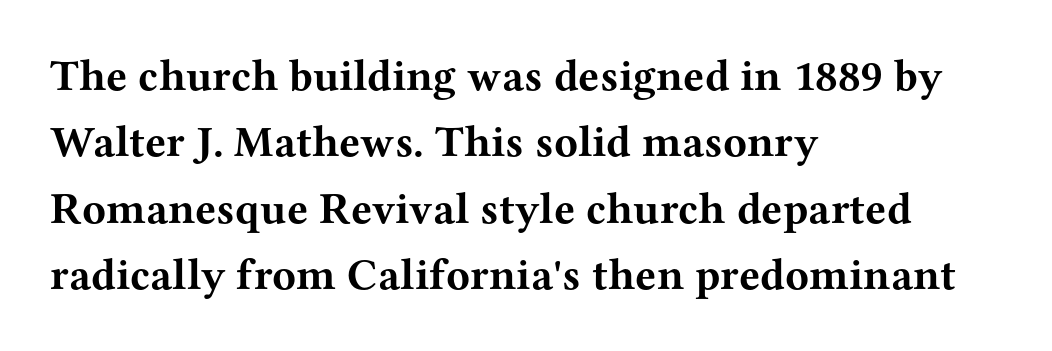
The image shows 44 px bold, wide serif type, upright; set left-aligned, normal line spacing (1.51x), normal letter spacing, not underlined; medium stroke contrast and a medium x-height.
